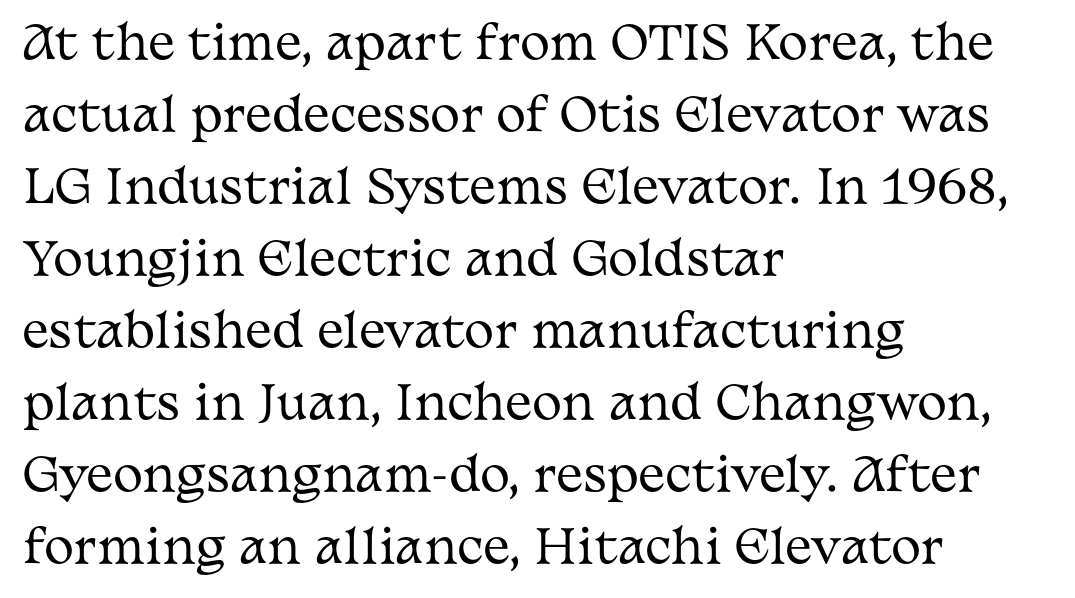
{"serif": "yes", "italic": "no", "bold": "no", "weight": "regular", "width": "wide", "stroke_contrast": "medium", "x_height": "medium", "monospaced": "no", "underline": "no", "align": "left", "line_spacing": "normal", "line_spacing_ratio": 1.6, "letter_spacing": "normal", "letter_spacing_em": 0.0, "glyph_px": 45}
